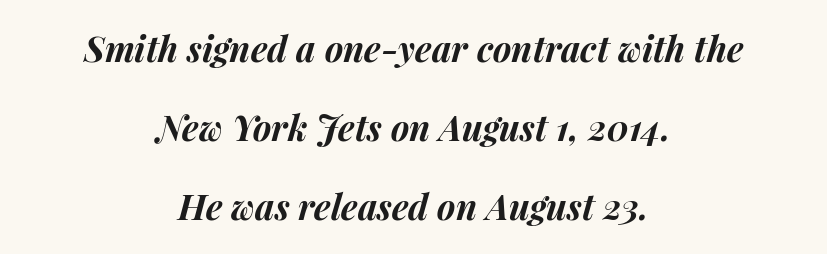
The image shows 35 px bold type, italic (leaning right); set centered, loose line spacing (2.26x), normal letter spacing, not underlined; medium stroke contrast and a medium x-height.
